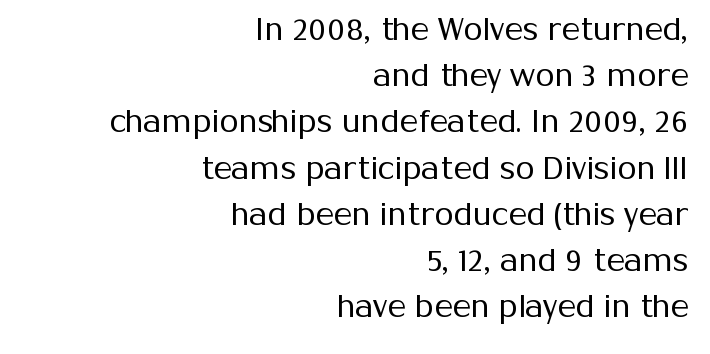
{"serif": "no", "italic": "no", "bold": "no", "weight": "regular", "width": "normal", "stroke_contrast": "medium", "x_height": "medium", "monospaced": "no", "underline": "no", "align": "right", "line_spacing": "normal", "line_spacing_ratio": 1.49, "letter_spacing": "normal", "letter_spacing_em": 0.0, "glyph_px": 31}
